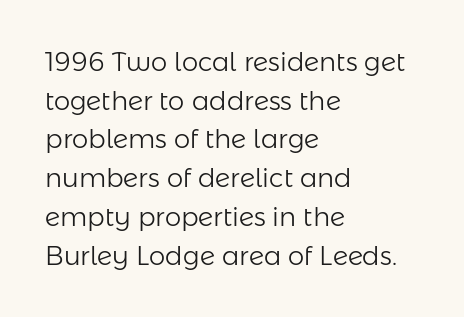
{"italic": "no", "bold": "no", "underline": "no", "align": "left", "line_spacing": "normal", "line_spacing_ratio": 1.49, "letter_spacing": "normal", "letter_spacing_em": 0.0, "glyph_px": 26}
